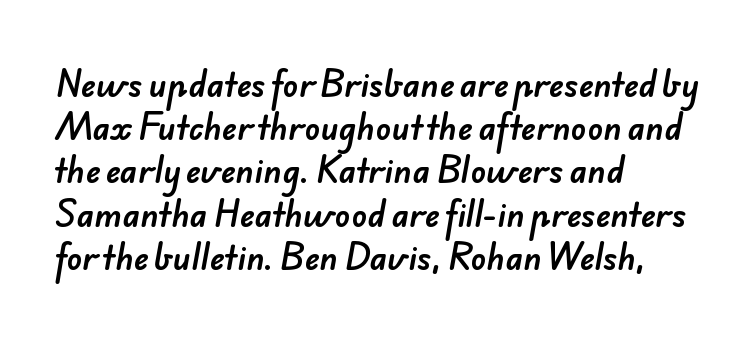
Think of a printed novel: that variable character pitch is what you see here. Between one letter and the next there's only the usual sliver of space. The designer left line spacing at the default. The foot of each line stays bare and open.
